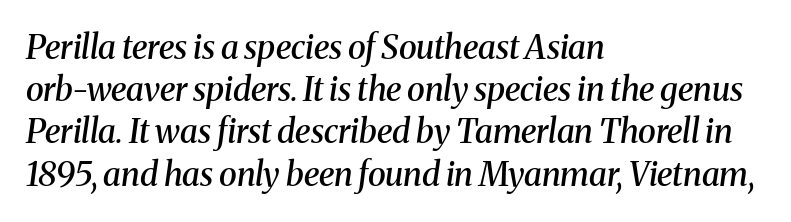
Students, observe: this is what conventionally led text looks like. Proportional: the letters do not fall into vertical columns. The letters are slanted; this is an italic face. Classification — serif.
